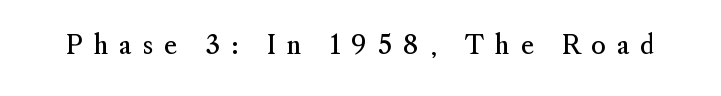
{"italic": "no", "bold": "no", "underline": "no", "letter_spacing": "wide", "letter_spacing_em": 0.43, "glyph_px": 25}
